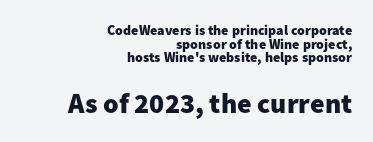
The space between consecutive lines is stingy. Designer's note — italics off, roman on. Visually, the bottom section dominates because its glyphs are scaled up. A typesetter would call this proportional, since set widths differ per character. Stroke terminals: plain, sans-serif.
